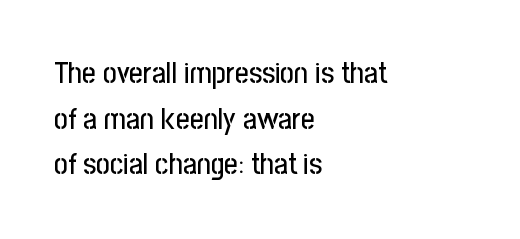
{"serif": "no", "italic": "no", "width": "condensed", "stroke_contrast": "low", "x_height": "medium", "monospaced": "no", "underline": "no", "align": "left", "line_spacing": "normal", "line_spacing_ratio": 1.52, "letter_spacing": "normal", "letter_spacing_em": 0.0, "glyph_px": 30}
